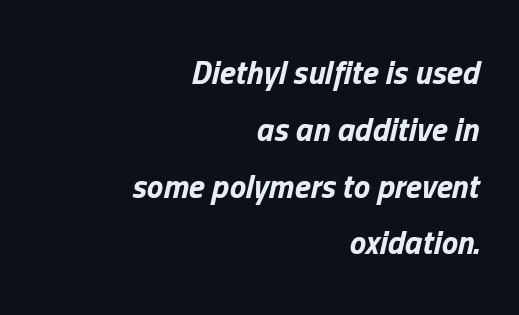
{"italic": "yes", "lean": "right", "slant_degrees": 13, "bold": "yes", "weight": "bold", "width": "normal", "stroke_contrast": "low", "x_height": "medium", "monospaced": "no", "underline": "no", "align": "right", "line_spacing_ratio": 1.72, "letter_spacing": "normal", "letter_spacing_em": 0.0, "glyph_px": 33}
